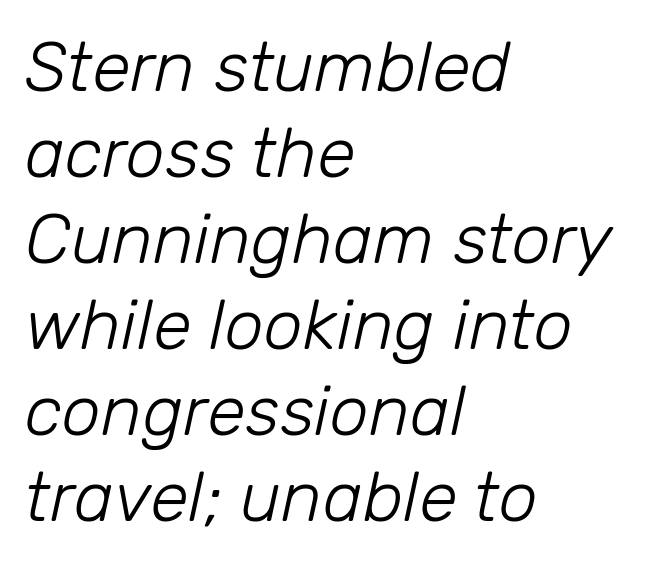
Q: Is the text bold? A: No.
Q: Is the text italic (slanted)? A: Yes, it leans right by about 12 degrees.
Q: Is the text underlined? A: No.
Q: How is the paragraph aligned? A: Left-aligned.
Q: Is the spacing between letters normal or unusually wide? A: Normal.
Q: Width (condensed, normal, or wide)? A: Normal.
Q: Stroke contrast? A: Low.
Q: x-height? A: Medium.
Q: Monospaced? A: No.
